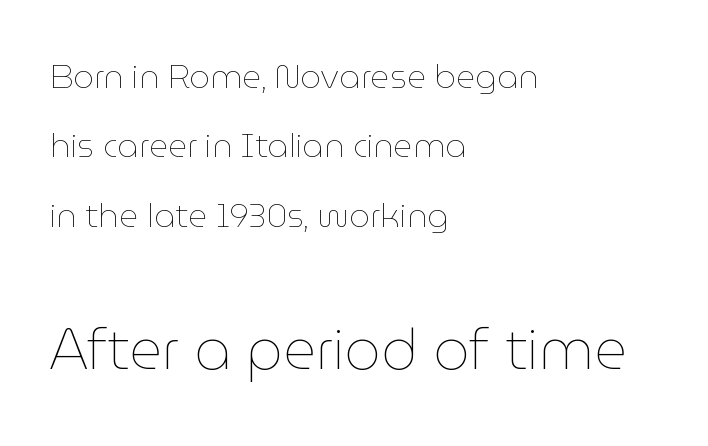
Q: Is the text bold? A: No.
Q: Is the text italic (slanted)? A: No, it is upright.
Q: Is the text underlined? A: No.
Q: How is the paragraph aligned? A: Left-aligned.
Q: Is the spacing between letters normal or unusually wide? A: Normal.
Q: Is the spacing between lines tight, normal or loose? A: Loose.
Q: Which block of text is set in a larger size, the first (top) or the second (bottom)? A: The second (bottom) one.
Q: Width (condensed, normal, or wide)? A: Normal.
Q: Stroke contrast? A: Low.
Q: x-height? A: Medium.
Q: Monospaced? A: No.
